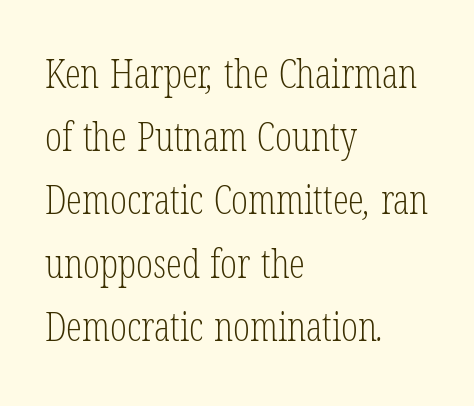
Q: Is the text bold? A: No.
Q: Is the typeface a serif or a sans-serif typeface? A: Serif.
Q: Is the text underlined? A: No.
Q: How is the paragraph aligned? A: Left-aligned.
Q: Is the spacing between letters normal or unusually wide? A: Normal.
Q: Is the spacing between lines tight, normal or loose? A: Normal.
Q: Width (condensed, normal, or wide)? A: Condensed.
Q: Stroke contrast? A: Low.
Q: x-height? A: Medium.
Q: Monospaced? A: No.
